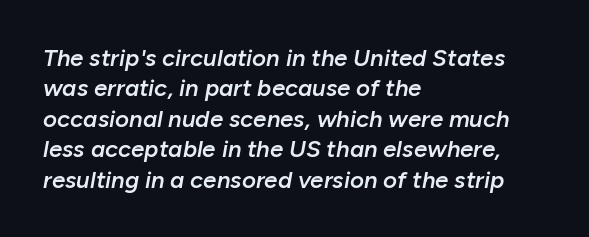
Words appear dense and cohesive because spacing is normal. Only glyphs here, with clear space below each row. An italicized treatment has been applied to the whole sample. Is the type bold? Partly — it's a semibold, heavier than regular but not fully bold. The block of text has a typical density, with ordinary space between rows. The rendering anchors every line to the left-hand side.
